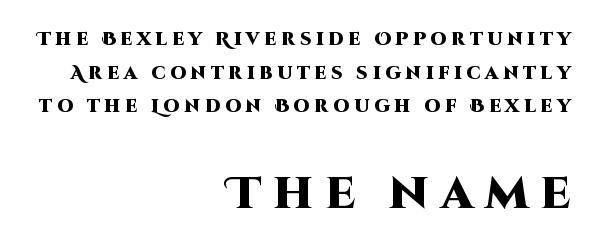
{"serif": "no", "italic": "no", "bold": "yes", "weight": "heavy", "width": "normal", "stroke_contrast": "high", "x_height": "large", "monospaced": "no", "underline": "no", "align": "right", "line_spacing_ratio": 1.87, "letter_spacing": "wide", "letter_spacing_em": 0.26, "larger_block": "second", "size_ratio": 2.5, "glyph_px": 45}
